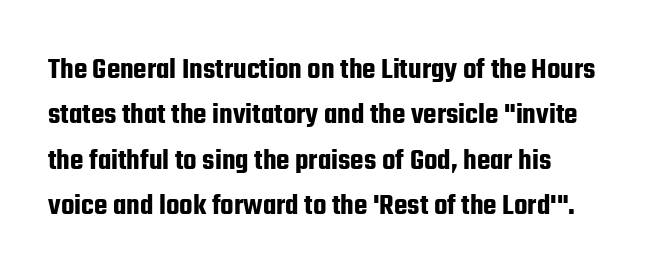
Q: Is the text italic (slanted)? A: No, it is upright.
Q: Is the typeface a serif or a sans-serif typeface? A: Sans-serif.
Q: Is the text underlined? A: No.
Q: How is the paragraph aligned? A: Left-aligned.
Q: Is the spacing between letters normal or unusually wide? A: Normal.
Q: Is the spacing between lines tight, normal or loose? A: Normal.
Q: Width (condensed, normal, or wide)? A: Condensed.
Q: Stroke contrast? A: Low.
Q: x-height? A: Medium.
Q: Monospaced? A: No.
